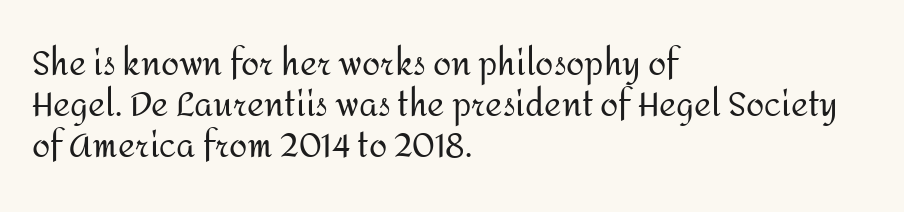
{"serif": "no", "italic": "no", "bold": "no", "weight": "regular", "width": "normal", "stroke_contrast": "medium", "x_height": "medium", "monospaced": "no", "underline": "no", "align": "left", "line_spacing": "normal", "line_spacing_ratio": 1.25, "letter_spacing": "normal", "letter_spacing_em": 0.0, "glyph_px": 33}
